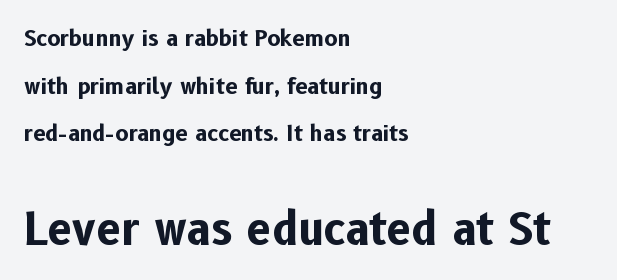
The image shows 44 px bold sans-serif type, upright; set left-aligned, loose line spacing (2.16x), normal letter spacing, not underlined; the second (bottom) block is 2.0x larger; low stroke contrast and a medium x-height.
